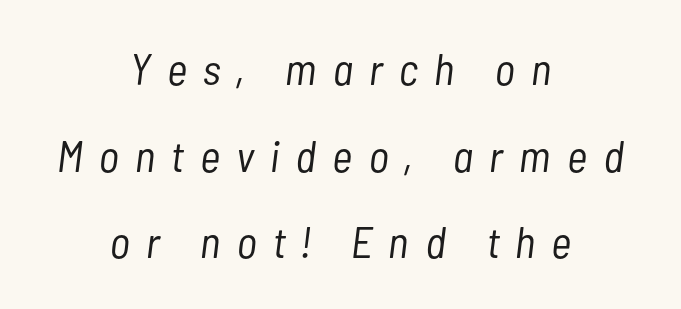
Q: Is the text bold? A: No.
Q: Is the text italic (slanted)? A: Yes, it leans right by about 7 degrees.
Q: Is the text underlined? A: No.
Q: How is the paragraph aligned? A: Centered.
Q: Is the spacing between letters normal or unusually wide? A: Unusually wide.
Q: Is the spacing between lines tight, normal or loose? A: Loose.
Q: Width (condensed, normal, or wide)? A: Condensed.
Q: Stroke contrast? A: Low.
Q: x-height? A: Medium.
Q: Monospaced? A: No.
